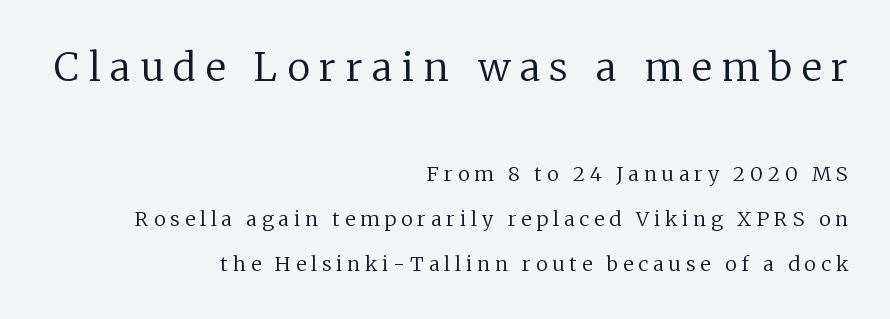
When letters stand straight like this, we call the style roman or upright. Line ends are locked; line starts wander. Typesetter's note — upper block bumped up in size, lower block left smaller. Small tapered or slab feet sit at the stroke ends, so this counts as serif. Descender tails drop into unmarked territory. Summary of weight: not heavy and not bold.
